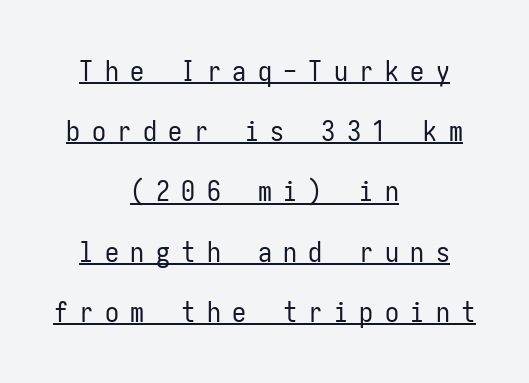
Q: Is the text bold? A: No.
Q: Is the text italic (slanted)? A: No, it is upright.
Q: Is the typeface a serif or a sans-serif typeface? A: Sans-serif.
Q: Is the text underlined? A: Yes.
Q: How is the paragraph aligned? A: Centered.
Q: Is the spacing between letters normal or unusually wide? A: Unusually wide.
Q: Is the spacing between lines tight, normal or loose? A: Loose.
Q: Width (condensed, normal, or wide)? A: Condensed.
Q: Stroke contrast? A: Low.
Q: x-height? A: Medium.
